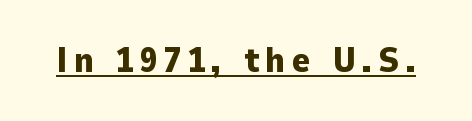
The image shows 35 px heavy sans-serif type, upright; set underlined; low stroke contrast and a medium x-height.
